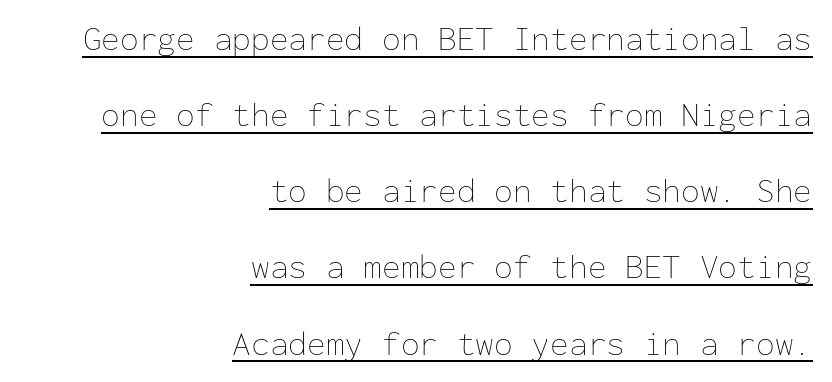
Is the letter spacing exaggerated? No — it looks like the ordinary default. Rendered with straight, roman letterforms. These lines are rendered in a fixed-pitch font. Glance below the letters and you will spot a drawn line.
